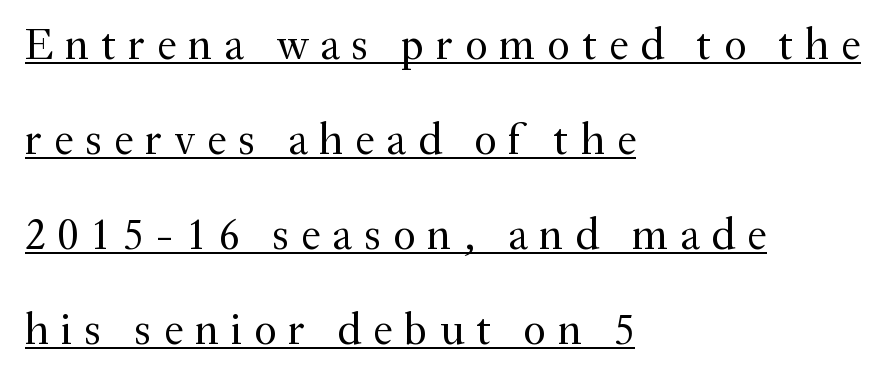
The passage shown has open, widely tracked lettering throughout. The typeface chosen for these lines features serifs. A continuous stroke trails under the words, as in a hyperlink. Italic? Not at all — the glyphs are vertical. Regarding leading, the lines here are spaced well apart. Think standard paragraph weight, or any step lighter than that.
